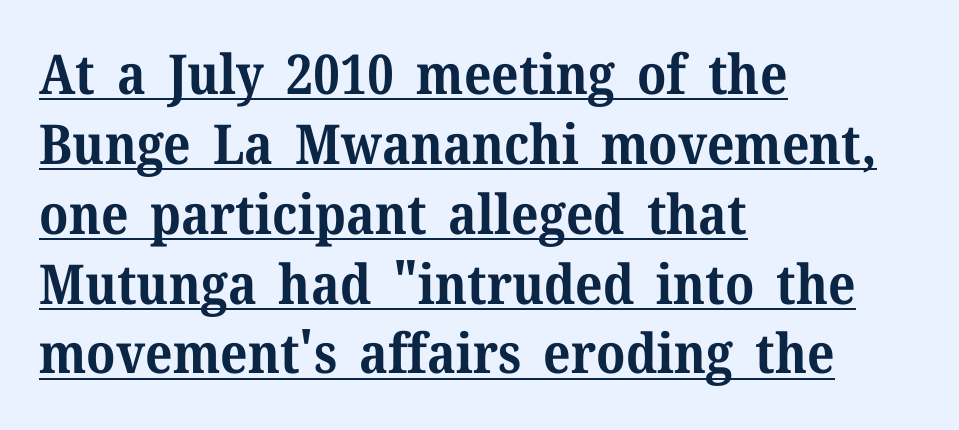
The image shows 55 px bold serif type, upright; set left-aligned, normal line spacing (1.27x), normal letter spacing, underlined; medium stroke contrast and a medium x-height.
